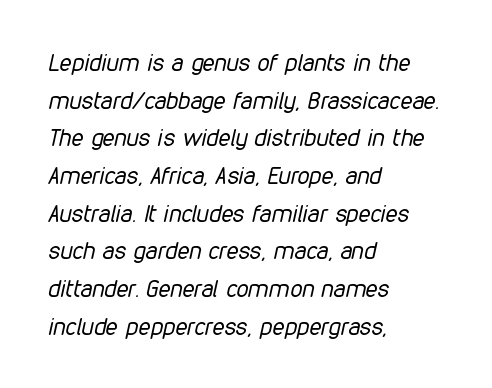
{"italic": "yes", "lean": "right", "slant_degrees": 12, "bold": "no", "underline": "no", "align": "left", "line_spacing": "normal", "line_spacing_ratio": 1.57, "letter_spacing": "normal", "letter_spacing_em": 0.0, "glyph_px": 24}
